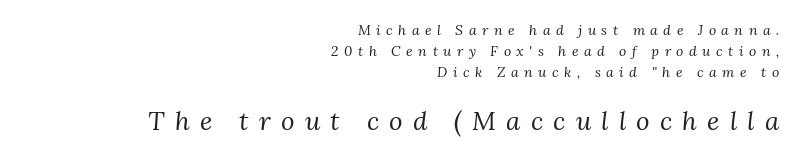
Just letters on the line, the space beneath them empty. The line texture is sparse and dotted thanks to wide tracking. Weight: regular or lighter. The specimen reads as italic at a glance.
